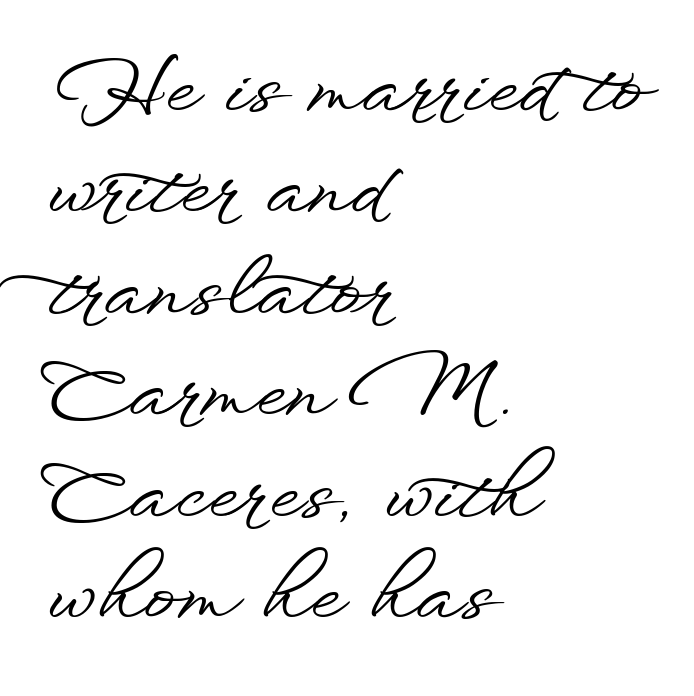
The image shows 78 px wide sans-serif type; set left-aligned, normal line spacing (1.3x), normal letter spacing, not underlined; low stroke contrast and a small x-height.
